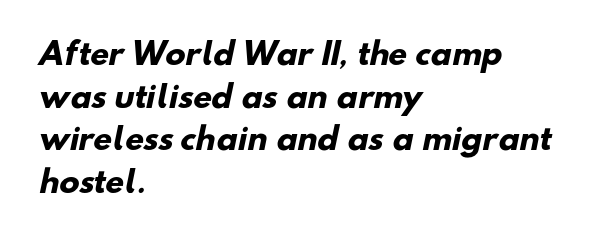
The image shows 30 px heavy sans-serif type; set left-aligned, normal line spacing (1.42x), normal letter spacing, not underlined; low stroke contrast and a small x-height.
